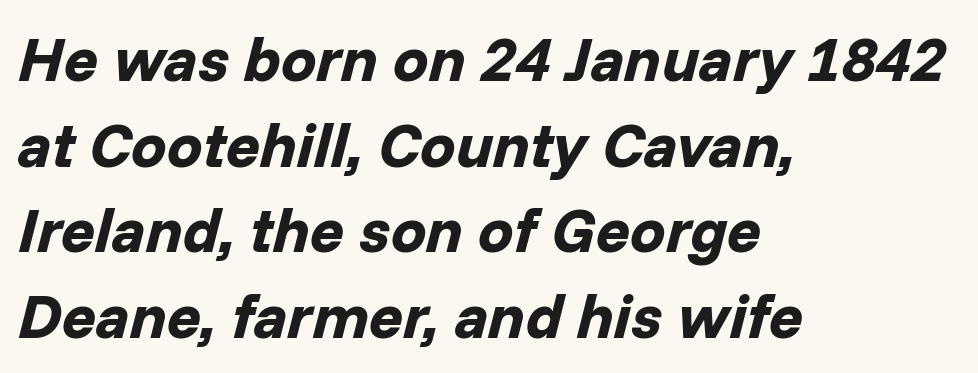
{"italic": "yes", "lean": "right", "slant_degrees": 14, "bold": "yes", "weight": "bold", "width": "normal", "stroke_contrast": "low", "x_height": "medium", "monospaced": "no", "underline": "no", "align": "left", "line_spacing": "normal", "line_spacing_ratio": 1.36, "letter_spacing": "normal", "letter_spacing_em": 0.0, "glyph_px": 63}
